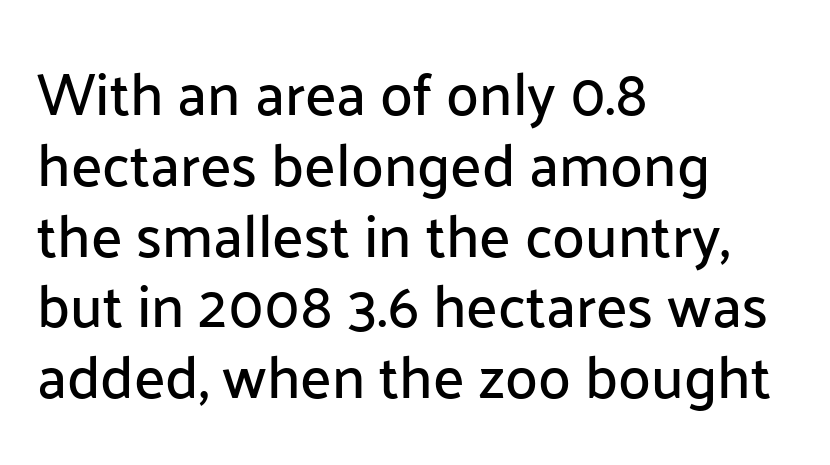
Q: Is the text italic (slanted)? A: No, it is upright.
Q: Is the typeface a serif or a sans-serif typeface? A: Sans-serif.
Q: Is the text underlined? A: No.
Q: How is the paragraph aligned? A: Left-aligned.
Q: Is the spacing between letters normal or unusually wide? A: Normal.
Q: Width (condensed, normal, or wide)? A: Normal.
Q: Stroke contrast? A: Low.
Q: x-height? A: Medium.
Q: Monospaced? A: No.
